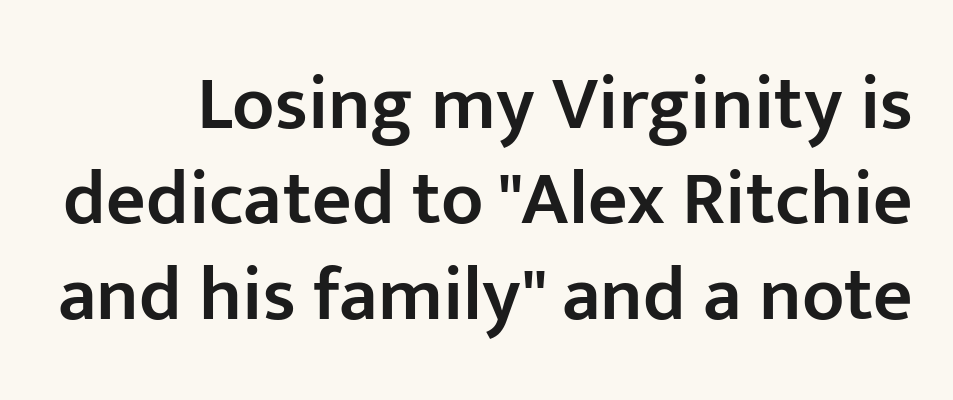
A roman cut, with each character standing at attention. A typesetter would call this proportional, since set widths differ per character. Regarding serifs, this sample does without them. This rendering leaves character spacing at its baseline value. Honestly, there is no underline to notice here at all. Bold? Not quite — semibold, heavier than regular but stopping short.
